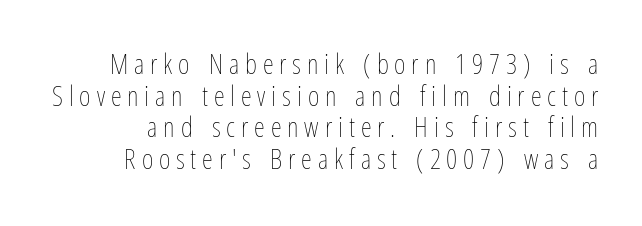
The image shows 28 px thin, condensed type, upright; set tight line spacing (1.13x), unusually wide letter spacing (+0.21 em), not underlined; low stroke contrast and a medium x-height.
